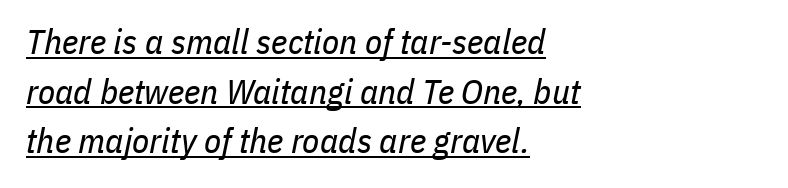
Q: Is the text bold? A: No.
Q: Is the text italic (slanted)? A: Yes, it leans right by about 11 degrees.
Q: Is the text underlined? A: Yes.
Q: How is the paragraph aligned? A: Left-aligned.
Q: Is the spacing between letters normal or unusually wide? A: Normal.
Q: Is the spacing between lines tight, normal or loose? A: Normal.
Q: Width (condensed, normal, or wide)? A: Condensed.
Q: Stroke contrast? A: Low.
Q: x-height? A: Medium.
Q: Monospaced? A: No.
